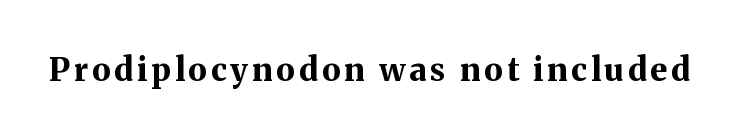
Q: Is the text bold? A: Yes.
Q: Is the text italic (slanted)? A: No, it is upright.
Q: Is the typeface a serif or a sans-serif typeface? A: Serif.
Q: Is the text underlined? A: No.
Q: Width (condensed, normal, or wide)? A: Normal.
Q: Stroke contrast? A: Medium.
Q: x-height? A: Medium.
Q: Monospaced? A: No.
